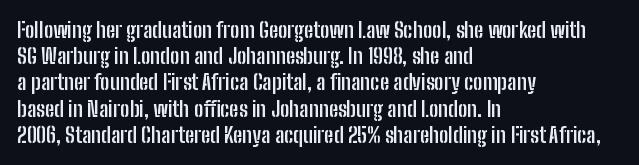
Does the weight exceed regular? Yes, all the way to bold. A typesetter would mark this as roman, not italic. The glyphs are unaccompanied by any horizontal stroke below them. Interline gaps are of average width in this sample. The horizontal fit of the characters is conventional and even.
